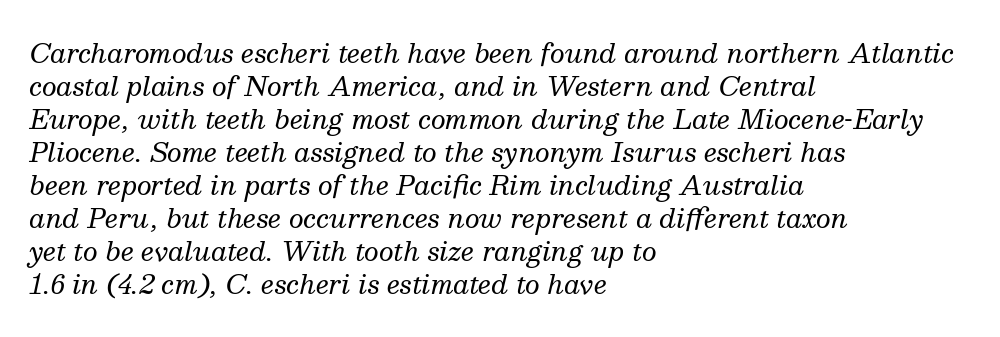
{"italic": "yes", "lean": "right", "slant_degrees": 13, "bold": "no", "underline": "no", "align": "left", "line_spacing": "normal", "line_spacing_ratio": 1.27, "letter_spacing": "normal", "letter_spacing_em": 0.0, "glyph_px": 26}
